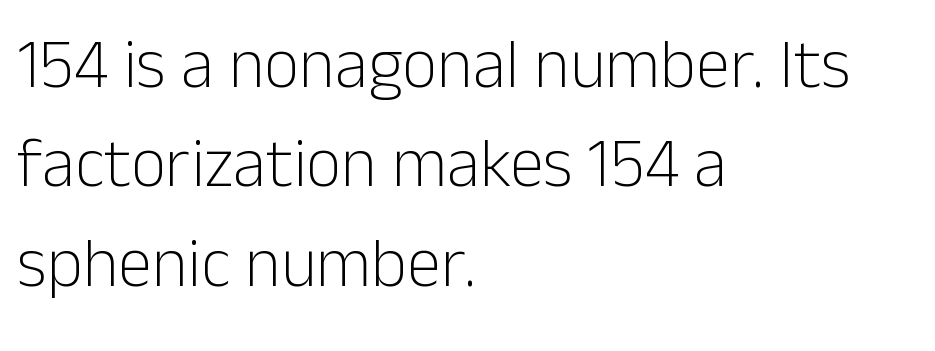
The image shows 69 px light sans-serif type, upright; set left-aligned, normal line spacing (1.44x), normal letter spacing, not underlined; low stroke contrast and a medium x-height.
